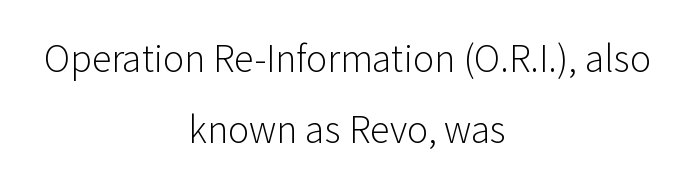
{"serif": "no", "italic": "no", "bold": "no", "weight": "light", "width": "normal", "stroke_contrast": "low", "x_height": "medium", "monospaced": "no", "underline": "no", "align": "center", "line_spacing": "loose", "line_spacing_ratio": 1.96, "letter_spacing": "normal", "letter_spacing_em": 0.0, "glyph_px": 36}
